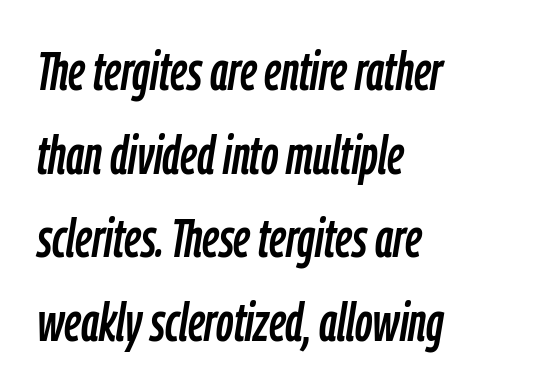
The image shows 54 px condensed type, italic (leaning right); set left-aligned, normal line spacing (1.55x), normal letter spacing, not underlined; low stroke contrast and a medium x-height.
